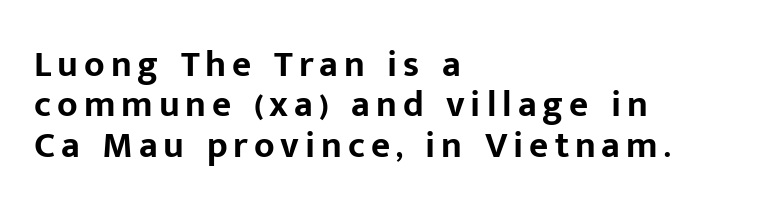
Caption: bold face, heavy strokes. It's the straight-up-and-down kind of type. The font family rendered here belongs to the sans-serif group. What's the leading like? Squeezed, with rows nearly overlapping. Beneath every word, the page is bare.
